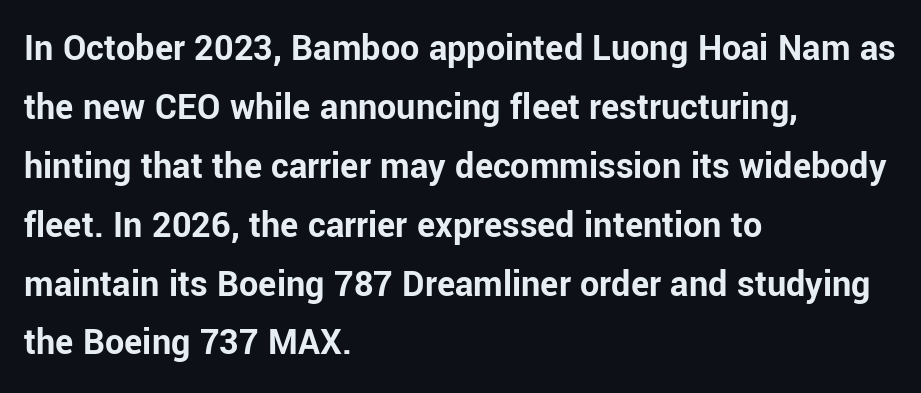
{"serif": "no", "italic": "no", "bold": "yes", "weight": "bold", "width": "normal", "stroke_contrast": "low", "x_height": "medium", "monospaced": "no", "underline": "no", "align": "left", "line_spacing": "normal", "line_spacing_ratio": 1.55, "letter_spacing": "normal", "letter_spacing_em": 0.0, "glyph_px": 38}
